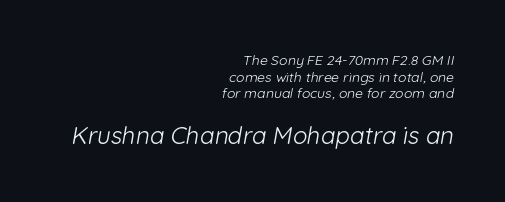
Q: Is the text bold? A: No.
Q: Is the text underlined? A: No.
Q: How is the paragraph aligned? A: Right-aligned.
Q: Is the spacing between letters normal or unusually wide? A: Normal.
Q: Which block of text is set in a larger size, the first (top) or the second (bottom)? A: The second (bottom) one.
